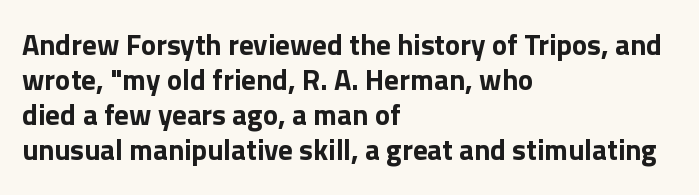
{"serif": "no", "italic": "no", "bold": "yes", "weight": "bold", "width": "normal", "x_height": "medium", "monospaced": "no", "underline": "no", "align": "left", "line_spacing_ratio": 1.21, "letter_spacing": "normal", "letter_spacing_em": 0.0, "glyph_px": 29}
